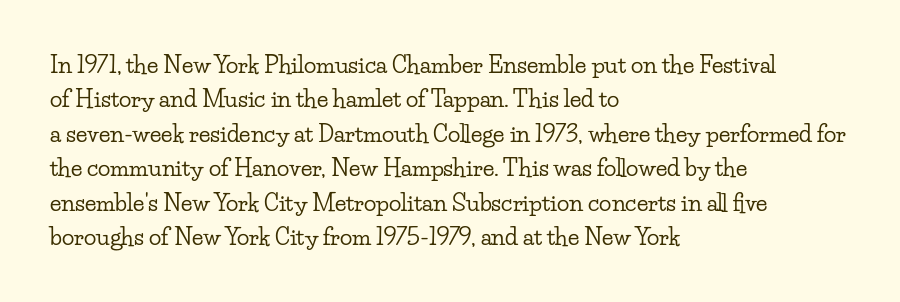
The image shows 23 px text type, upright; set left-aligned, normal line spacing (1.5x), normal letter spacing, not underlined.
